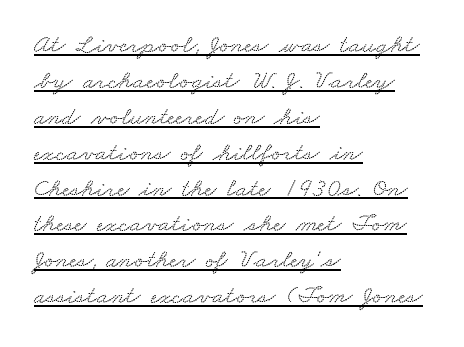
Caption: multi-line text, flush left, ragged right. These characters rest on top of a visible drawn line. This sample uses plain, unmodified letter spacing. Each new line begins a customary step beneath the previous one.
